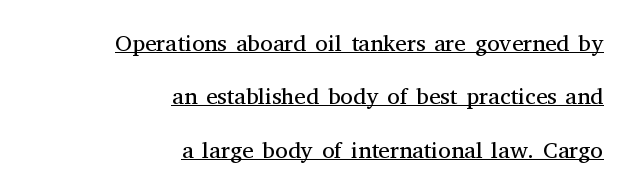
A light-to-regular cut is what we see here. In CSS terms this would be text-align: right. Words appear dense and cohesive because spacing is normal. A baseline rule has been typeset under these characters. A roman cut, with each character standing at attention. Baseline-to-baseline distance is far greater than the letter height.
